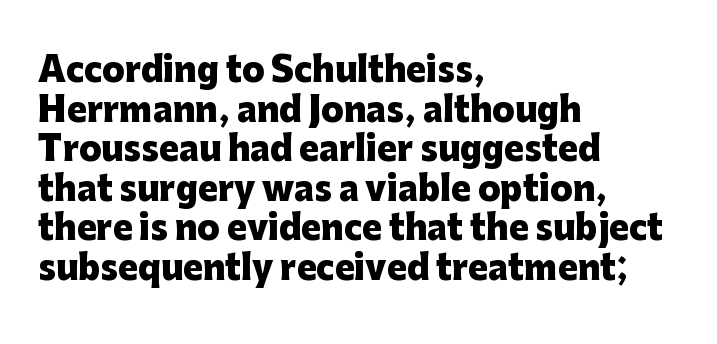
{"serif": "no", "italic": "no", "bold": "yes", "weight": "heavy", "width": "normal", "stroke_contrast": "low", "x_height": "medium", "monospaced": "no", "underline": "no", "align": "left", "line_spacing_ratio": 1.2, "letter_spacing": "normal", "letter_spacing_em": 0.0, "glyph_px": 33}
